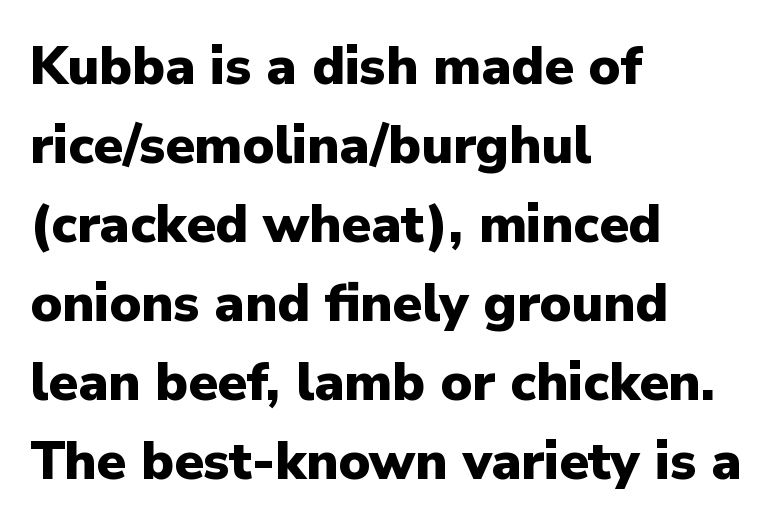
Q: Is the text bold? A: Yes.
Q: Is the text italic (slanted)? A: No, it is upright.
Q: Is the typeface a serif or a sans-serif typeface? A: Sans-serif.
Q: Is the text underlined? A: No.
Q: How is the paragraph aligned? A: Left-aligned.
Q: Is the spacing between letters normal or unusually wide? A: Normal.
Q: Is the spacing between lines tight, normal or loose? A: Normal.
Q: Width (condensed, normal, or wide)? A: Normal.
Q: Stroke contrast? A: Low.
Q: x-height? A: Medium.
Q: Monospaced? A: No.
